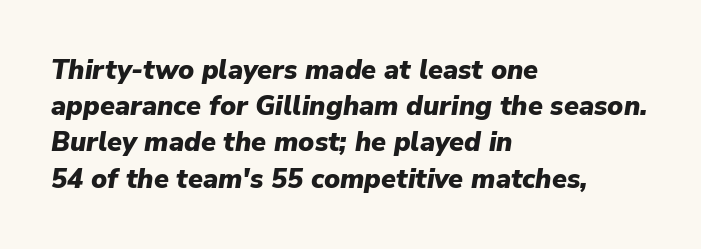
Q: Is the text bold? A: Yes.
Q: Is the text italic (slanted)? A: Yes, it leans right by about 9 degrees.
Q: Is the text underlined? A: No.
Q: How is the paragraph aligned? A: Left-aligned.
Q: Is the spacing between letters normal or unusually wide? A: Normal.
Q: Is the spacing between lines tight, normal or loose? A: Normal.
